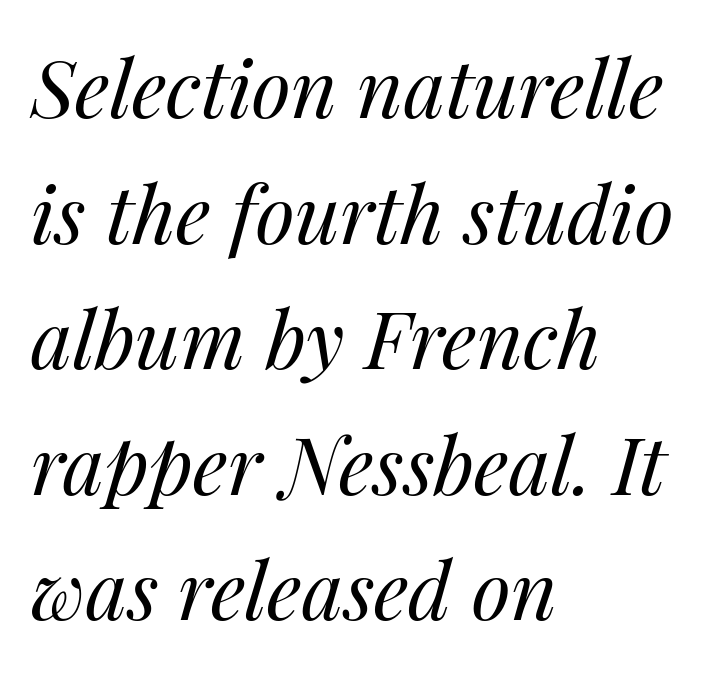
This sample keeps an unexceptional amount of space between lines. If you drew a ruler down the left edge, every line would touch it. Emphasis-style slanted type is in use. Unmarked baselines from the first word to the last.
